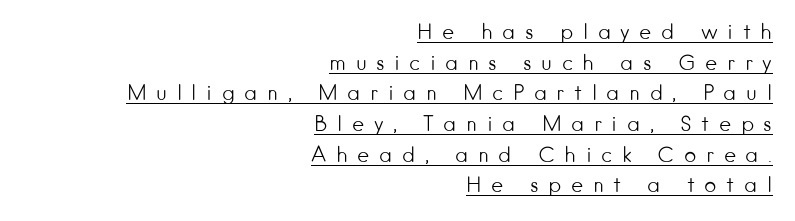
{"italic": "no", "bold": "no", "underline": "yes", "align": "right", "line_spacing": "normal", "line_spacing_ratio": 1.46, "letter_spacing": "wide", "letter_spacing_em": 0.45, "glyph_px": 21}
